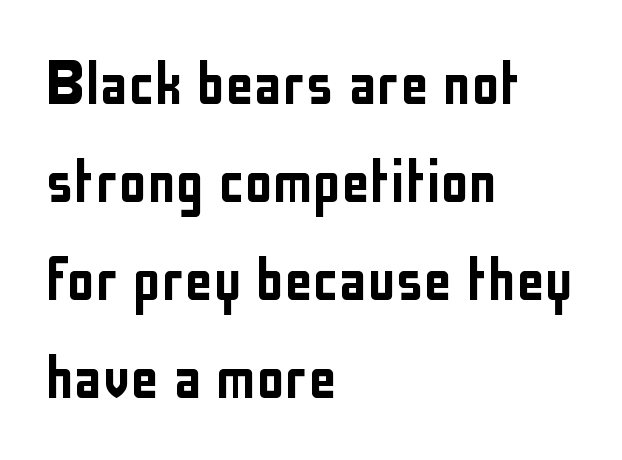
{"serif": "no", "italic": "no", "width": "condensed", "stroke_contrast": "low", "x_height": "medium", "monospaced": "no", "underline": "no", "align": "left", "line_spacing": "normal", "line_spacing_ratio": 1.38, "letter_spacing": "normal", "letter_spacing_em": 0.0, "glyph_px": 71}
